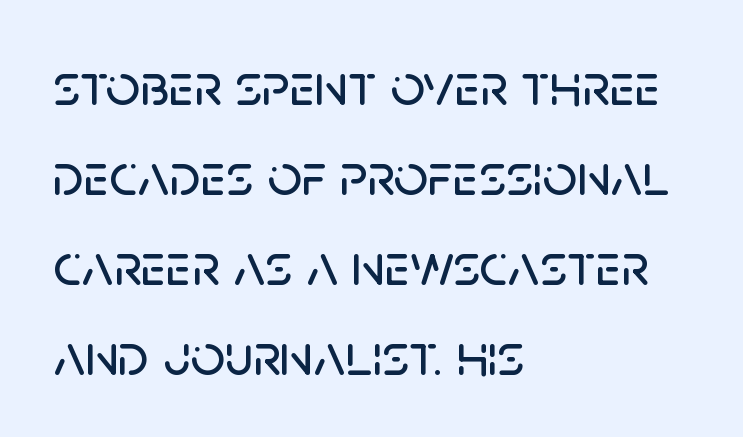
Q: Is the text italic (slanted)? A: No, it is upright.
Q: Is the typeface a serif or a sans-serif typeface? A: Sans-serif.
Q: Is the text underlined? A: No.
Q: How is the paragraph aligned? A: Left-aligned.
Q: Is the spacing between letters normal or unusually wide? A: Normal.
Q: Is the spacing between lines tight, normal or loose? A: Normal.
Q: Width (condensed, normal, or wide)? A: Normal.
Q: Stroke contrast? A: Low.
Q: x-height? A: Large.
Q: Monospaced? A: No.
